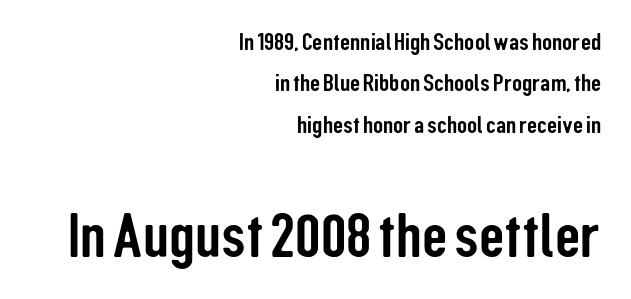
The glyphs are unaccompanied by any horizontal stroke below them. Short and long lines alike share a common ending point at right. This sample has the flowing, uneven cadence of proportional lettering. Tracking value appears to be zero — textbook default spacing. If you drew a line through each stem, it would be perfectly vertical. To sum up the face: it is a sans, with no serifs.
